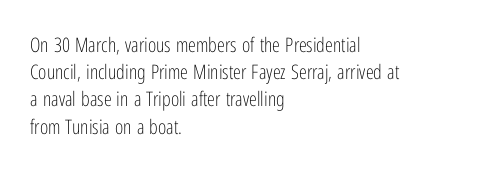
The text block is weighted toward the left margin, trailing off unevenly rightward. Summary of vertical rhythm: regular, with standard interline spacing. Spacing between characters is what you'd get straight out of the box. The letterforms sit at book weight or below.
